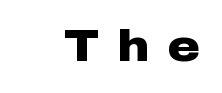
You could not count columns in this text — the font is proportionally spaced. The glyphs in this specimen are sans serif. This is the regular roman posture of the typeface. There is plenty of visible air inserted between adjacent glyphs. Plenty of ink on the page — the face is bold. Lines of text with bare space underneath.
